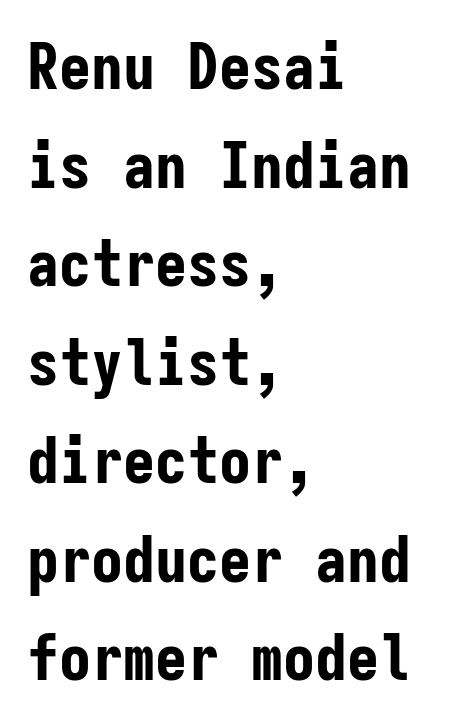
{"serif": "no", "italic": "no", "bold": "yes", "weight": "bold", "width": "condensed", "stroke_contrast": "low", "x_height": "medium", "monospaced": "yes", "underline": "no", "align": "left", "line_spacing": "normal", "line_spacing_ratio": 1.54, "letter_spacing": "normal", "letter_spacing_em": 0.0, "glyph_px": 64}
